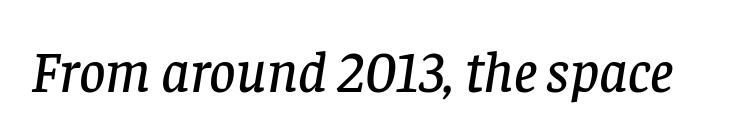
The image shows 58 px serif type, italic (leaning right); set normal letter spacing, not underlined; low stroke contrast and a large x-height.
